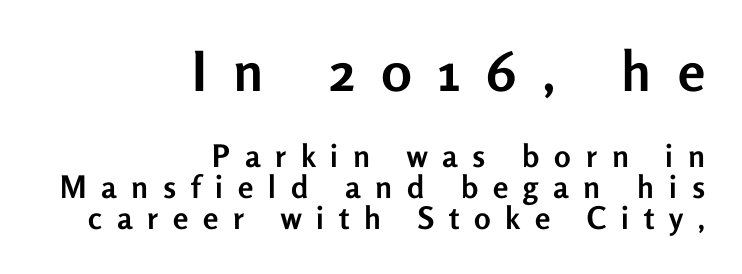
Q: Is the text bold? A: Yes.
Q: Is the text italic (slanted)? A: No, it is upright.
Q: Is the typeface a serif or a sans-serif typeface? A: Sans-serif.
Q: Is the text underlined? A: No.
Q: How is the paragraph aligned? A: Right-aligned.
Q: Is the spacing between letters normal or unusually wide? A: Unusually wide.
Q: Is the spacing between lines tight, normal or loose? A: Tight.
Q: Which block of text is set in a larger size, the first (top) or the second (bottom)? A: The first (top) one.
Q: Width (condensed, normal, or wide)? A: Normal.
Q: Stroke contrast? A: Low.
Q: x-height? A: Medium.
Q: Monospaced? A: No.
